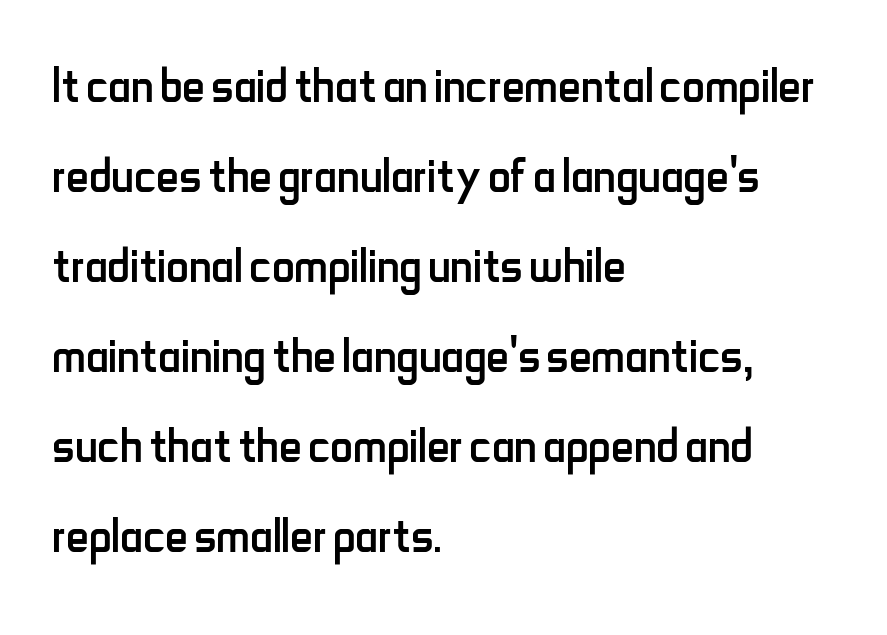
{"serif": "no", "italic": "no", "bold": "no", "weight": "regular", "width": "condensed", "stroke_contrast": "low", "x_height": "small", "monospaced": "no", "underline": "no", "align": "left", "line_spacing": "normal", "line_spacing_ratio": 1.43, "letter_spacing": "normal", "letter_spacing_em": 0.0, "glyph_px": 63}
